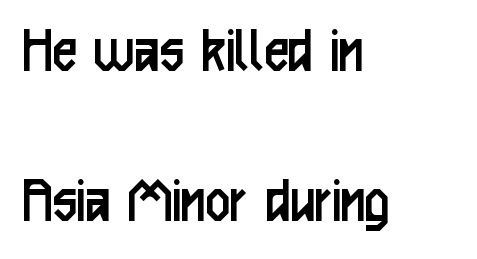
{"serif": "no", "italic": "no", "bold": "no", "weight": "regular", "width": "condensed", "stroke_contrast": "low", "x_height": "medium", "monospaced": "no", "underline": "no", "align": "left", "line_spacing": "loose", "line_spacing_ratio": 2.2, "letter_spacing": "normal", "letter_spacing_em": 0.0, "glyph_px": 68}
